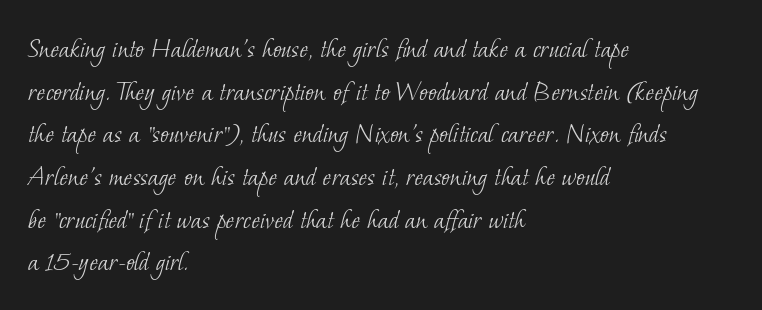
The image shows 29 px light serif type; set left-aligned, normal line spacing (1.47x), normal letter spacing, not underlined; low stroke contrast and a small x-height.
